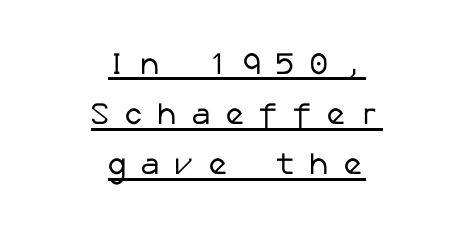
{"serif": "no", "bold": "no", "weight": "regular", "width": "normal", "stroke_contrast": "low", "x_height": "medium", "underline": "yes", "align": "center", "line_spacing": "normal", "line_spacing_ratio": 1.62, "letter_spacing": "wide", "letter_spacing_em": 0.42, "glyph_px": 31}
